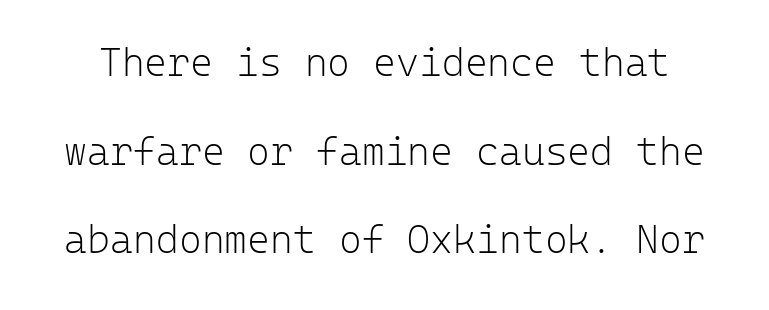
The image shows 39 px light sans-serif type, upright, monospaced; set loose line spacing (2.27x), normal letter spacing, not underlined; low stroke contrast and a medium x-height.
